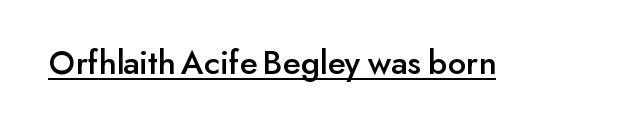
The image shows 35 px sans-serif type, upright; set normal letter spacing, underlined; low stroke contrast and a small x-height.
